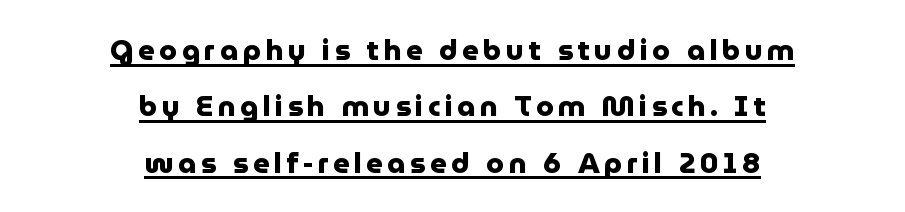
{"serif": "no", "italic": "no", "bold": "yes", "weight": "heavy", "width": "normal", "stroke_contrast": "low", "x_height": "medium", "monospaced": "no", "underline": "yes", "align": "center", "line_spacing": "loose", "line_spacing_ratio": 1.94, "glyph_px": 29}
